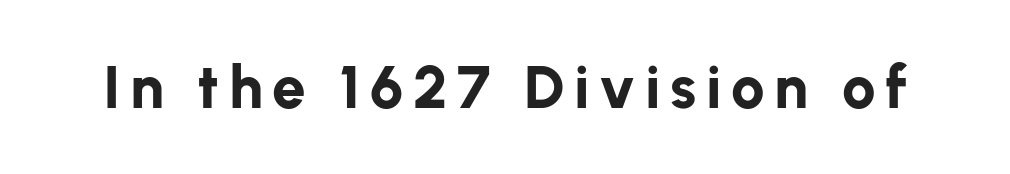
Q: Is the text bold? A: Yes.
Q: Is the text italic (slanted)? A: No, it is upright.
Q: Is the typeface a serif or a sans-serif typeface? A: Sans-serif.
Q: Is the text underlined? A: No.
Q: Width (condensed, normal, or wide)? A: Normal.
Q: Stroke contrast? A: Low.
Q: x-height? A: Medium.
Q: Monospaced? A: No.
